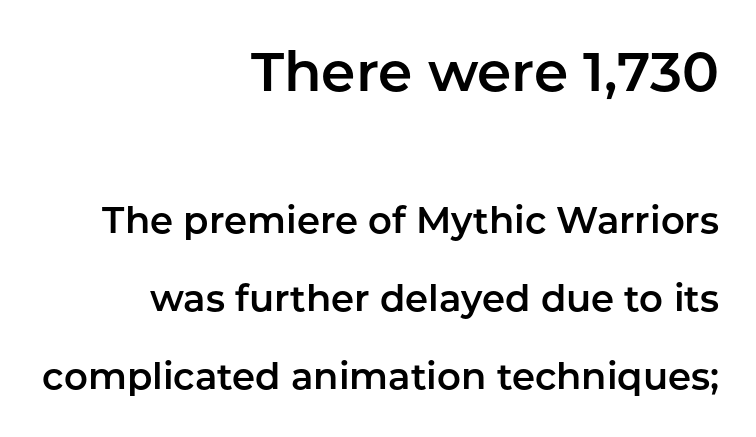
Q: Is the text italic (slanted)? A: No, it is upright.
Q: Is the typeface a serif or a sans-serif typeface? A: Sans-serif.
Q: Is the text underlined? A: No.
Q: How is the paragraph aligned? A: Right-aligned.
Q: Is the spacing between letters normal or unusually wide? A: Normal.
Q: Is the spacing between lines tight, normal or loose? A: Loose.
Q: Which block of text is set in a larger size, the first (top) or the second (bottom)? A: The first (top) one.
Q: Width (condensed, normal, or wide)? A: Normal.
Q: Stroke contrast? A: Low.
Q: x-height? A: Medium.
Q: Monospaced? A: No.
